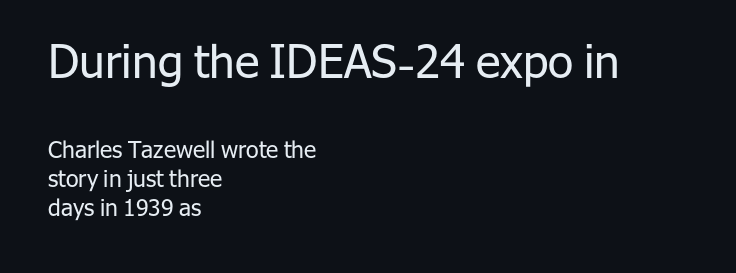
{"serif": "no", "italic": "no", "bold": "no", "weight": "regular", "width": "normal", "stroke_contrast": "low", "x_height": "medium", "monospaced": "no", "underline": "no", "align": "left", "line_spacing": "normal", "line_spacing_ratio": 1.26, "letter_spacing": "normal", "letter_spacing_em": 0.0, "larger_block": "first", "size_ratio": 2.0, "glyph_px": 46}
